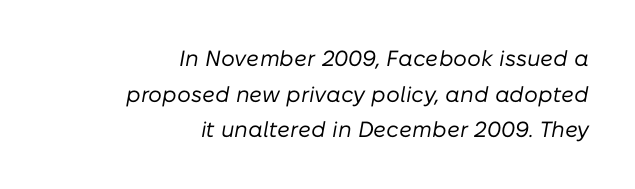
{"italic": "yes", "lean": "right", "slant_degrees": 10, "bold": "no", "underline": "no", "align": "right", "line_spacing": "normal", "line_spacing_ratio": 1.62, "letter_spacing": "normal", "letter_spacing_em": 0.0, "glyph_px": 22}
